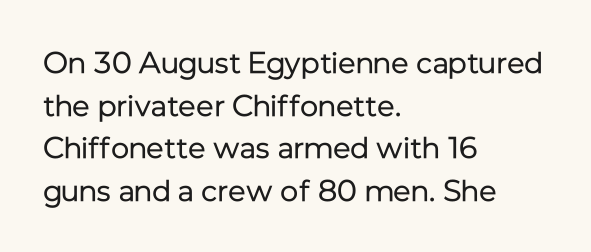
Q: Is the text bold? A: No.
Q: Is the text italic (slanted)? A: No, it is upright.
Q: Is the typeface a serif or a sans-serif typeface? A: Sans-serif.
Q: Is the text underlined? A: No.
Q: How is the paragraph aligned? A: Left-aligned.
Q: Is the spacing between letters normal or unusually wide? A: Normal.
Q: Is the spacing between lines tight, normal or loose? A: Normal.
Q: Width (condensed, normal, or wide)? A: Normal.
Q: Stroke contrast? A: Low.
Q: x-height? A: Medium.
Q: Monospaced? A: No.
